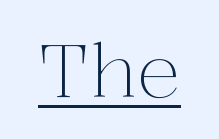
Q: Is the text bold? A: No.
Q: Is the text italic (slanted)? A: No, it is upright.
Q: Is the typeface a serif or a sans-serif typeface? A: Serif.
Q: Is the text underlined? A: Yes.
Q: Is the spacing between letters normal or unusually wide? A: Normal.
Q: Width (condensed, normal, or wide)? A: Normal.
Q: Stroke contrast? A: Medium.
Q: x-height? A: Medium.
Q: Monospaced? A: No.
